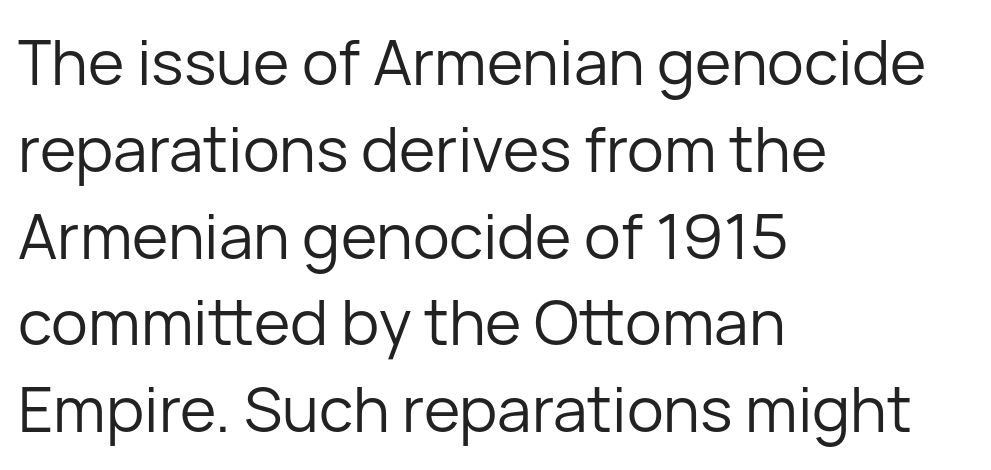
{"serif": "no", "italic": "no", "bold": "no", "weight": "regular", "width": "normal", "stroke_contrast": "low", "x_height": "medium", "monospaced": "no", "underline": "no", "align": "left", "line_spacing": "normal", "line_spacing_ratio": 1.4, "letter_spacing": "normal", "letter_spacing_em": 0.0, "glyph_px": 62}
